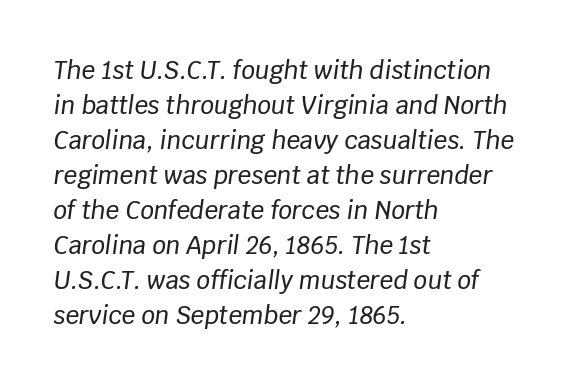
Q: Is the text italic (slanted)? A: Yes, it leans right by about 8 degrees.
Q: Is the text underlined? A: No.
Q: How is the paragraph aligned? A: Left-aligned.
Q: Is the spacing between letters normal or unusually wide? A: Normal.
Q: Is the spacing between lines tight, normal or loose? A: Normal.
